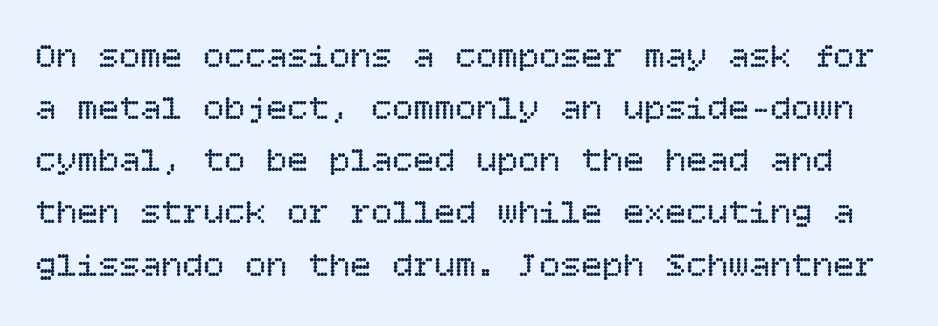
The leading is moderate, giving the passage an even texture. Summary of weight: not heavy and not bold. The tracking reads as untouched default to a designer's eye. Has an underline been added? It has not. Quick note: not italic, upright.
